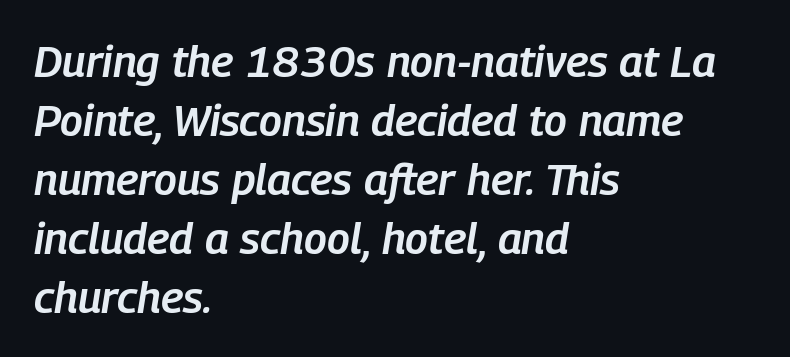
Students, observe: this is what conventionally led text looks like. Emphasis by weight is partial: semibold. Italic: yes, the glyphs are oblique. Horizontally, the lines are justified to the leading edge only. Varying glyph widths throughout — classic text-font behaviour.
